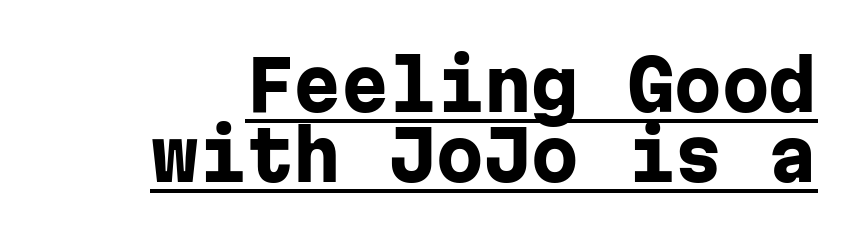
{"serif": "no", "italic": "no", "bold": "yes", "weight": "heavy", "width": "normal", "stroke_contrast": "low", "x_height": "medium", "monospaced": "yes", "underline": "yes", "line_spacing": "tight", "line_spacing_ratio": 1.03, "letter_spacing": "normal", "letter_spacing_em": 0.0, "glyph_px": 68}
